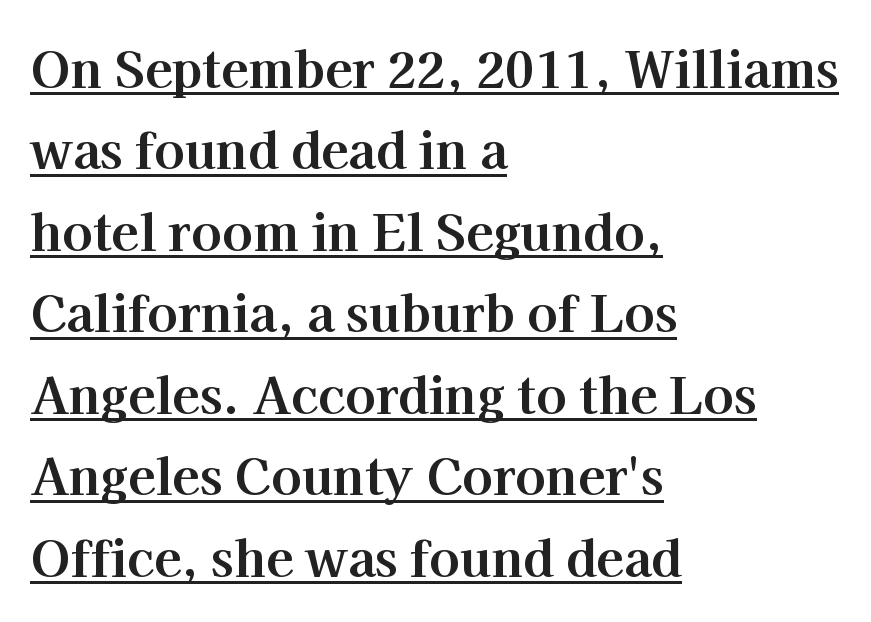
The image shows 50 px bold serif type, upright; set left-aligned, normal line spacing (1.63x), normal letter spacing, underlined; high stroke contrast and a medium x-height.
